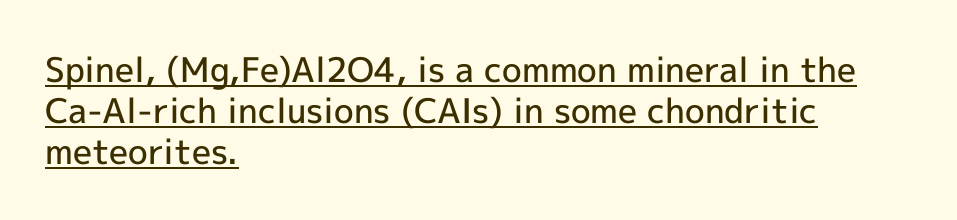
{"serif": "no", "italic": "no", "bold": "semi", "weight": "semibold", "width": "normal", "x_height": "medium", "monospaced": "no", "underline": "yes", "align": "left", "line_spacing_ratio": 1.2, "letter_spacing": "normal", "letter_spacing_em": 0.0, "glyph_px": 34}
